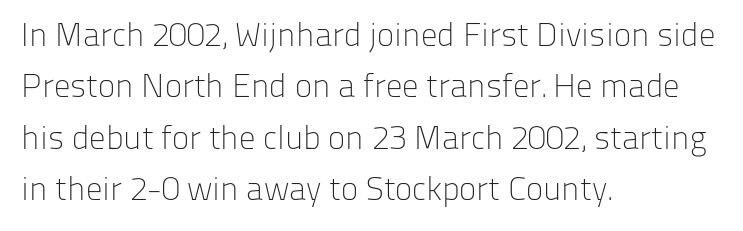
{"serif": "no", "italic": "no", "bold": "no", "weight": "light", "width": "normal", "stroke_contrast": "low", "x_height": "medium", "monospaced": "no", "underline": "no", "align": "left", "line_spacing": "normal", "line_spacing_ratio": 1.56, "letter_spacing": "normal", "letter_spacing_em": 0.0, "glyph_px": 33}
